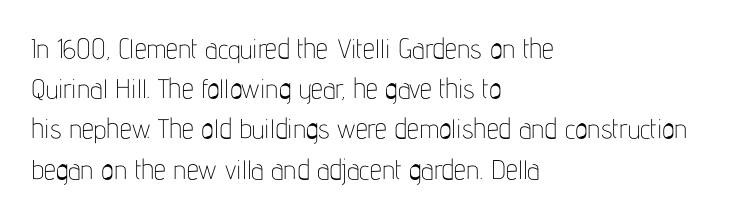
The paragraph shown leans on its left margin. Has an underline been added? It has not. The font's upright variant was chosen for this text. The cut favours lightness, reaching ordinary text weight at its darkest.
